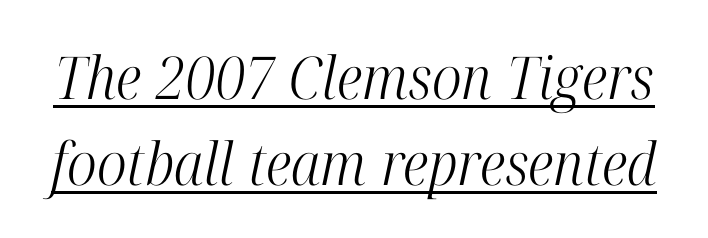
{"serif": "yes", "italic": "yes", "lean": "right", "slant_degrees": 12, "bold": "no", "weight": "light", "width": "condensed", "stroke_contrast": "high", "x_height": "medium", "monospaced": "no", "underline": "yes", "line_spacing": "normal", "line_spacing_ratio": 1.45, "letter_spacing": "normal", "letter_spacing_em": 0.0, "glyph_px": 59}
